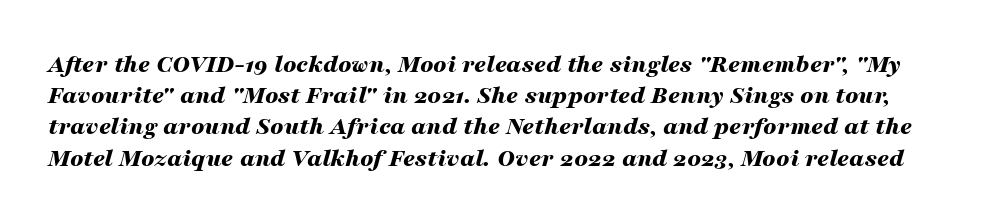
The image shows 26 px bold type, italic (leaning right); set line spacing 1.2x, normal letter spacing, not underlined.
